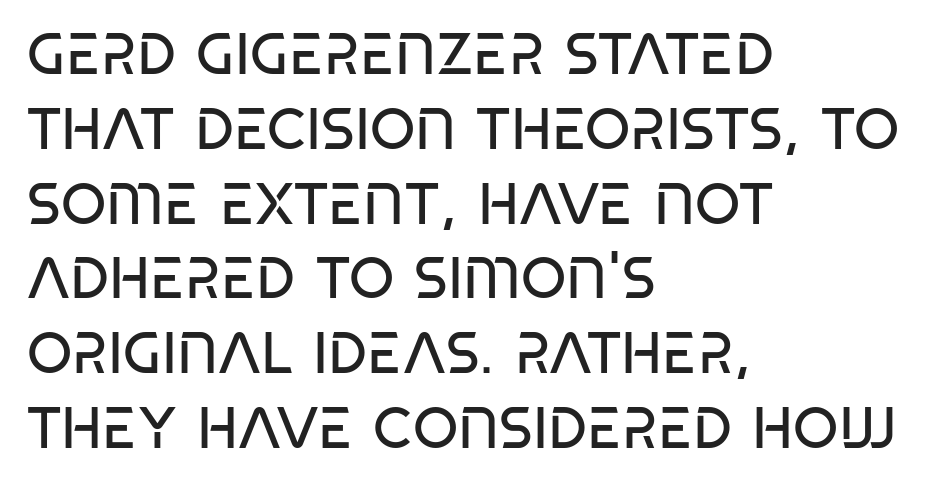
Line beginnings align vertically; line endings do not. Quick note: underline off. Nothing sits at the stroke ends, so this counts as sans-serif. Each word holds together tightly as a unit, with standard inter-letter gaps. The characters are drawn with everyday or finer stroke widths. Vertically, the passage feels balanced, rows spaced as you'd expect.
